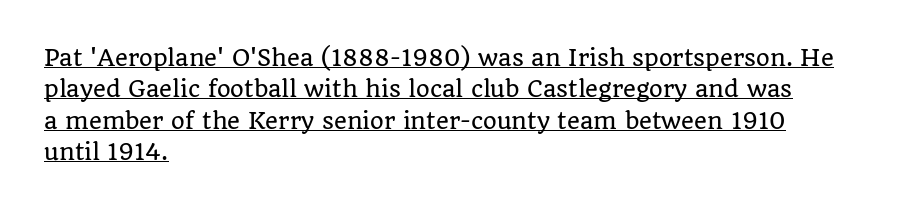
The image shows 22 px text type, upright; set left-aligned, normal line spacing (1.43x), normal letter spacing, underlined.
